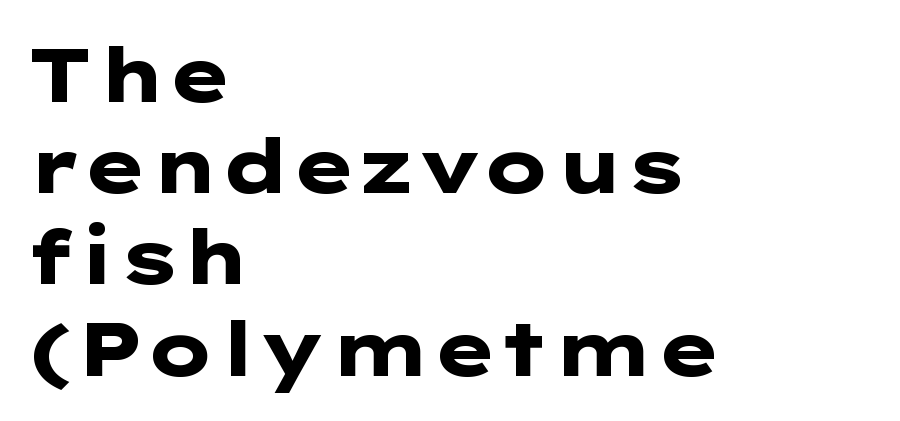
The image shows 76 px heavy, wide sans-serif type, upright; set left-aligned, line spacing 1.2x, normal letter spacing, not underlined; low stroke contrast and a medium x-height.
